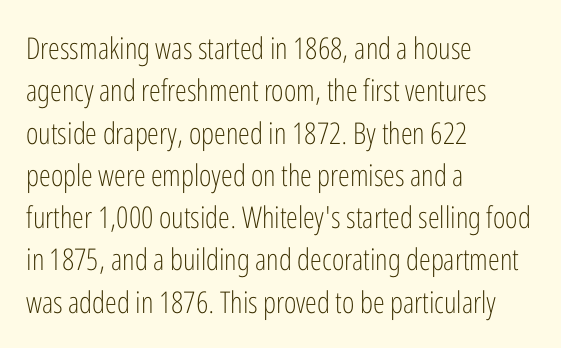
Decoration check: the copy has no underline. It's the straight-up-and-down kind of type. The font sits on the lighter half of the weight spectrum, regular included. A normal amount of white space separates one row of letters from the next. The text block is weighted toward the left margin, trailing off unevenly rightward.
